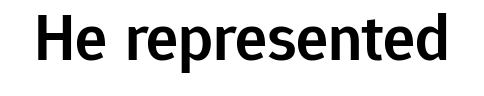
Q: Is the text bold? A: Semi-bold.
Q: Is the text italic (slanted)? A: No, it is upright.
Q: Is the typeface a serif or a sans-serif typeface? A: Sans-serif.
Q: Is the text underlined? A: No.
Q: Is the spacing between letters normal or unusually wide? A: Normal.
Q: Width (condensed, normal, or wide)? A: Normal.
Q: Stroke contrast? A: Low.
Q: x-height? A: Medium.
Q: Monospaced? A: No.
